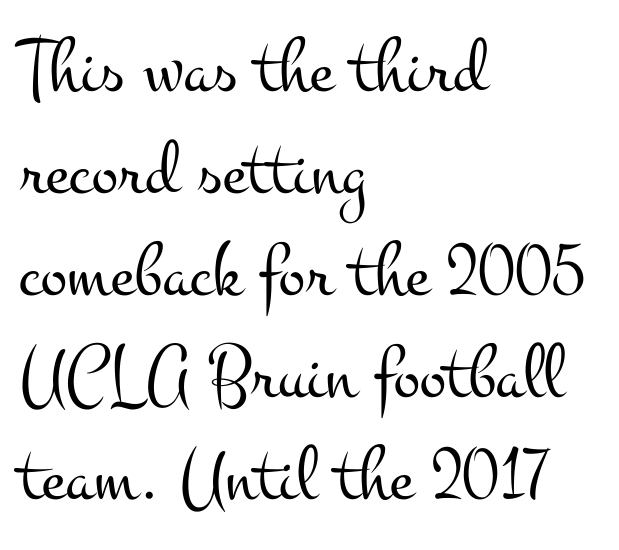
The image shows 79 px light, wide serif type; set left-aligned, normal line spacing (1.29x), normal letter spacing, not underlined; medium stroke contrast and a small x-height.
